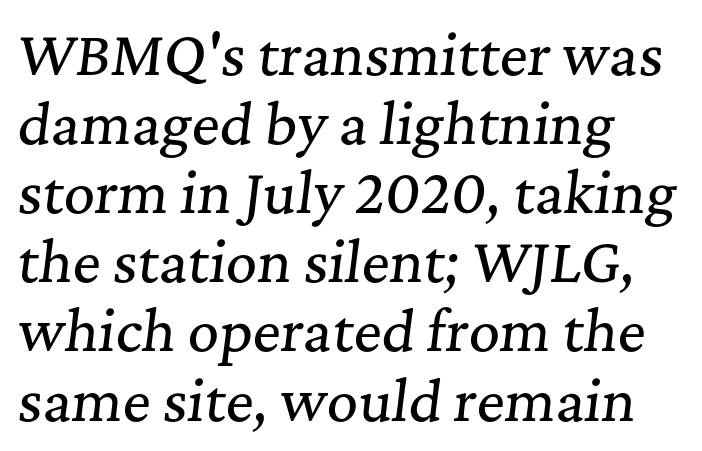
You can tell it's italic because the verticals aren't actually vertical. Short and long lines alike share a common starting point at left. Underlining? Definitely not there. Characters follow at the spacing the type designer built in. In terms of leading, this rendering sits right in the middle.
